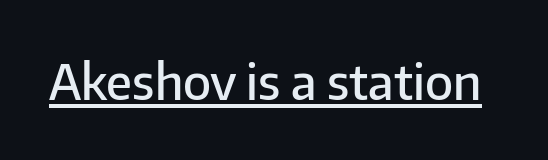
{"serif": "no", "italic": "no", "bold": "semi", "weight": "semibold", "width": "normal", "stroke_contrast": "low", "x_height": "medium", "monospaced": "no", "underline": "yes", "letter_spacing": "normal", "letter_spacing_em": 0.0, "glyph_px": 49}
